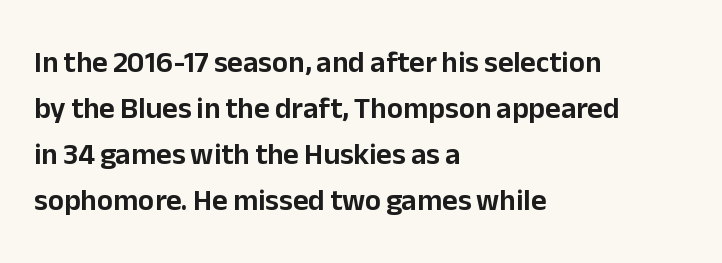
Q: Is the text italic (slanted)? A: No, it is upright.
Q: Is the typeface a serif or a sans-serif typeface? A: Sans-serif.
Q: Is the text underlined? A: No.
Q: How is the paragraph aligned? A: Left-aligned.
Q: Is the spacing between letters normal or unusually wide? A: Normal.
Q: Is the spacing between lines tight, normal or loose? A: Normal.
Q: Width (condensed, normal, or wide)? A: Normal.
Q: Stroke contrast? A: Low.
Q: x-height? A: Medium.
Q: Monospaced? A: No.
